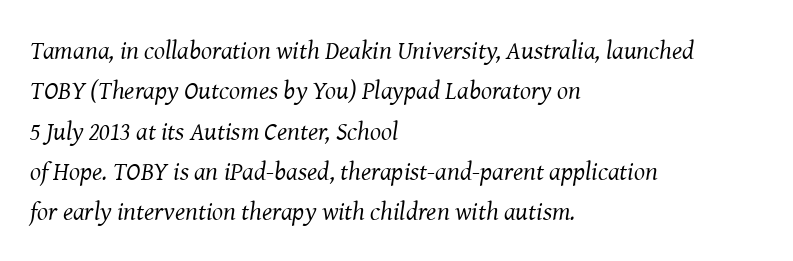
Q: Is the text bold? A: No.
Q: Is the text italic (slanted)? A: Yes, it leans right by about 8 degrees.
Q: Is the text underlined? A: No.
Q: How is the paragraph aligned? A: Left-aligned.
Q: Is the spacing between letters normal or unusually wide? A: Normal.
Q: Is the spacing between lines tight, normal or loose? A: Normal.
